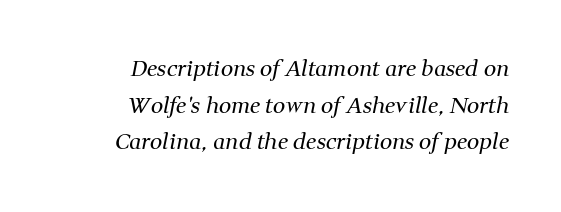
A light-to-regular cut is what we see here. Characters are canted at an angle relative to the baseline's perpendicular. Just letters on the line, the space beneath them empty. Each new line begins a customary step beneath the previous one. A flush-right, rag-left setting is used for this passage.
